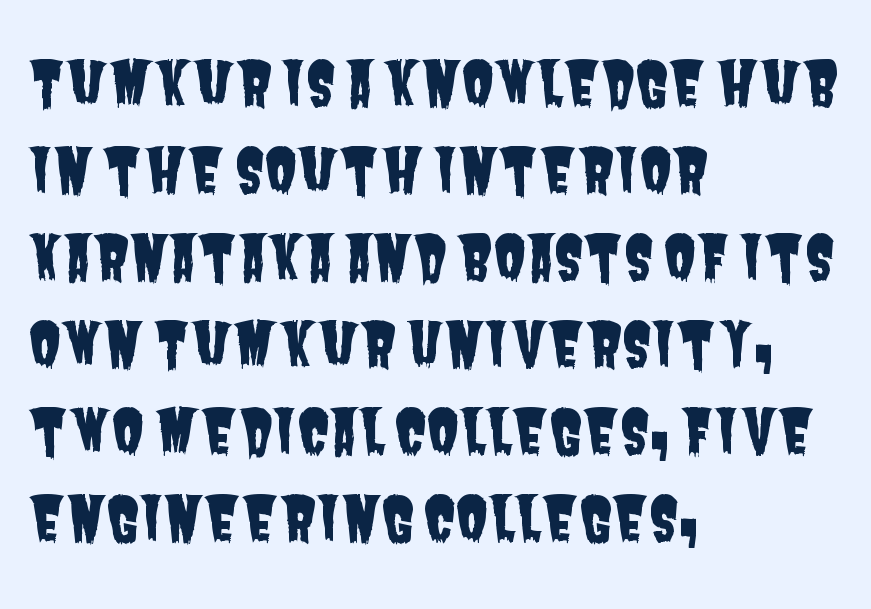
{"serif": "no", "width": "condensed", "stroke_contrast": "low", "x_height": "large", "monospaced": "no", "underline": "no", "align": "left", "line_spacing": "normal", "line_spacing_ratio": 1.45, "letter_spacing": "normal", "letter_spacing_em": 0.0, "glyph_px": 60}
